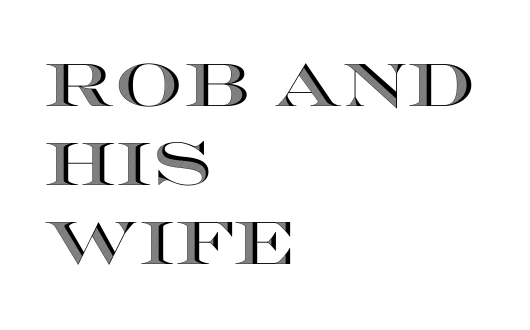
{"italic": "no", "width": "wide", "x_height": "large", "monospaced": "no", "underline": "no", "align": "left", "line_spacing": "normal", "line_spacing_ratio": 1.32, "letter_spacing": "normal", "letter_spacing_em": 0.0, "glyph_px": 60}
